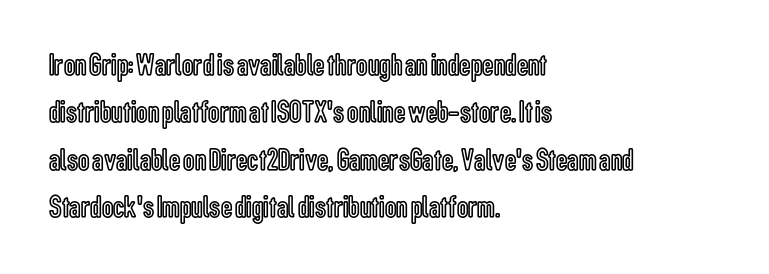
{"italic": "no", "width": "condensed", "x_height": "medium", "monospaced": "no", "underline": "no", "align": "left", "line_spacing": "normal", "line_spacing_ratio": 1.48, "letter_spacing": "normal", "letter_spacing_em": 0.0, "glyph_px": 32}
